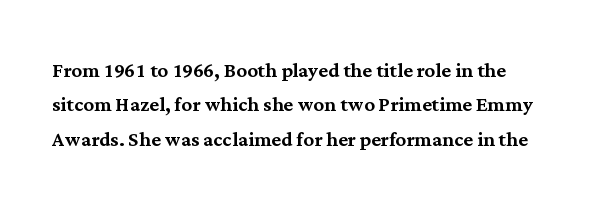
{"italic": "no", "underline": "no", "align": "left", "line_spacing": "normal", "line_spacing_ratio": 1.32, "letter_spacing": "normal", "letter_spacing_em": 0.0, "glyph_px": 26}
